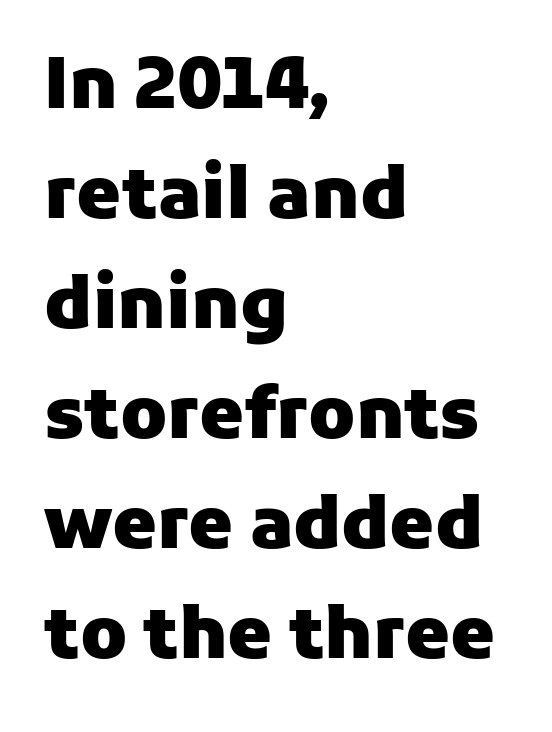
Q: Is the text bold? A: Yes.
Q: Is the text italic (slanted)? A: No, it is upright.
Q: Is the typeface a serif or a sans-serif typeface? A: Sans-serif.
Q: Is the text underlined? A: No.
Q: How is the paragraph aligned? A: Left-aligned.
Q: Is the spacing between letters normal or unusually wide? A: Normal.
Q: Is the spacing between lines tight, normal or loose? A: Normal.
Q: Width (condensed, normal, or wide)? A: Normal.
Q: Stroke contrast? A: Low.
Q: x-height? A: Medium.
Q: Monospaced? A: No.
